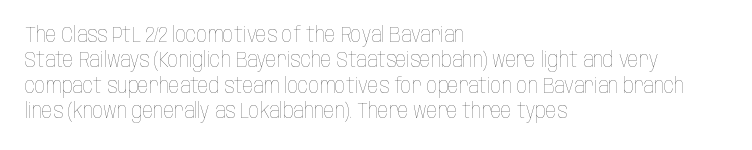
Q: Is the text bold? A: No.
Q: Is the text italic (slanted)? A: No, it is upright.
Q: Is the text underlined? A: No.
Q: How is the paragraph aligned? A: Left-aligned.
Q: Is the spacing between letters normal or unusually wide? A: Normal.
